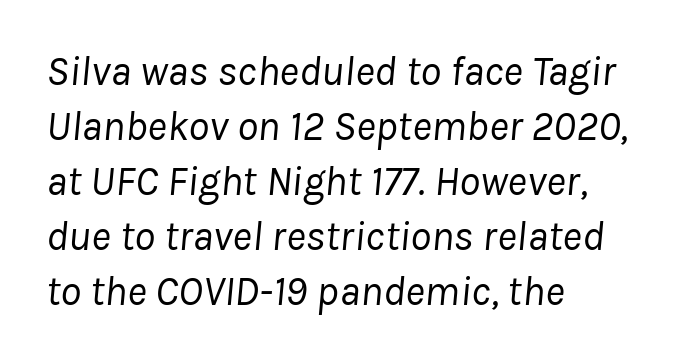
Stems here are at most as thick as an everyday book face. The typesetter chose a ragged-right arrangement here. Quick note: italic. This sample uses plain, unmodified letter spacing. Nobody drew a line under any word here.
